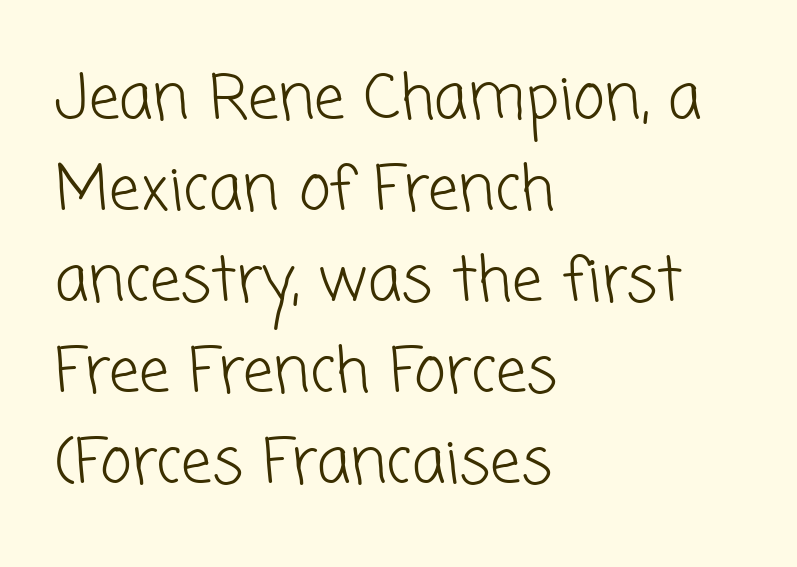
{"serif": "no", "bold": "no", "weight": "light", "width": "normal", "stroke_contrast": "low", "x_height": "medium", "monospaced": "no", "underline": "no", "align": "left", "line_spacing": "normal", "line_spacing_ratio": 1.49, "letter_spacing": "normal", "letter_spacing_em": 0.0, "glyph_px": 61}
